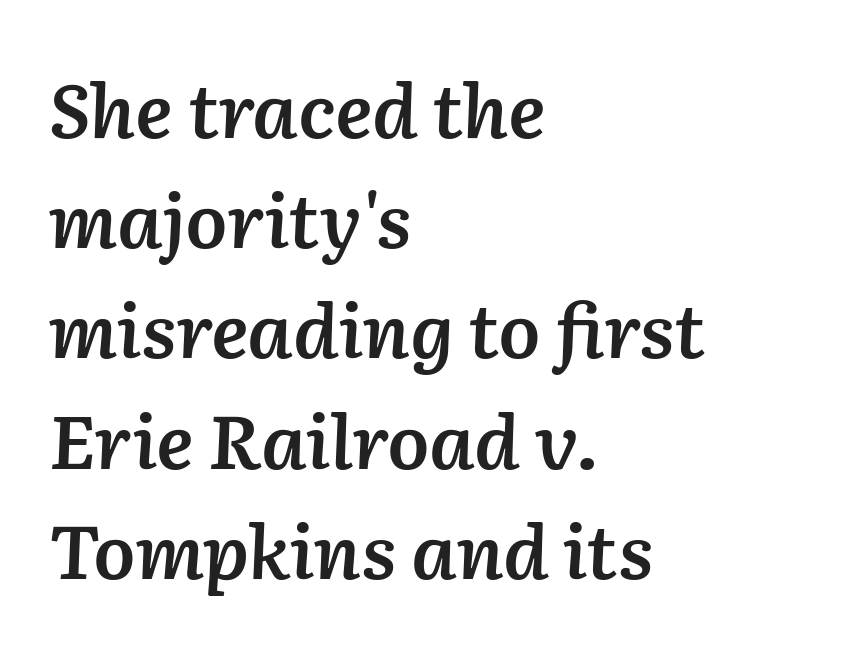
{"italic": "yes", "lean": "right", "slant_degrees": 2, "bold": "semi", "weight": "semibold", "width": "normal", "stroke_contrast": "low", "x_height": "medium", "monospaced": "no", "underline": "no", "align": "left", "line_spacing": "normal", "line_spacing_ratio": 1.47, "letter_spacing": "normal", "letter_spacing_em": 0.0, "glyph_px": 75}
